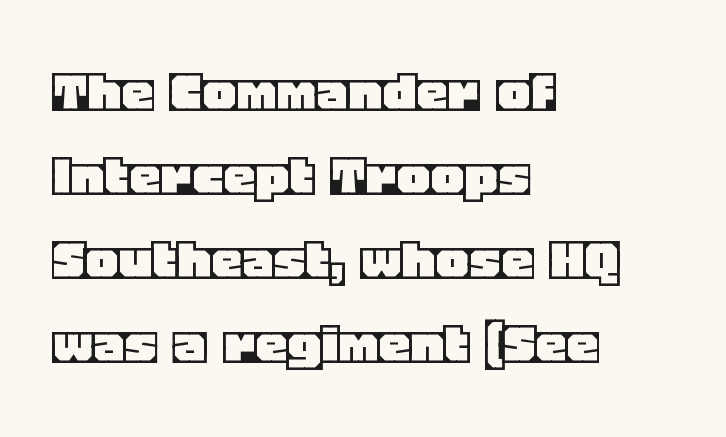
Descenders hang freely into open space. The typesetter chose a ragged-right arrangement here. Vertical strokes here are truly vertical. Note the varied advance widths — an 'i' is clearly narrower than an 'm'.
